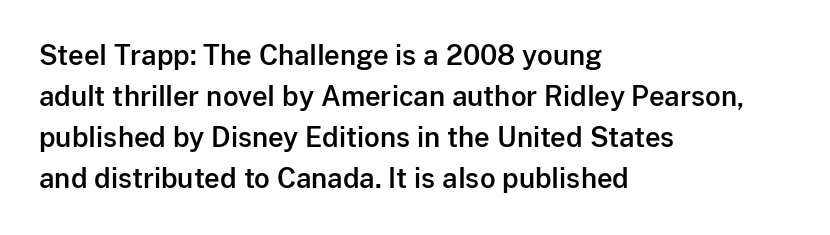
Underlining? Definitely not there. The passage shown stacks its lines at a standard gap. Tall strokes in this sample are plumb rather than angled. Is the block centered? No — it sits flush against the left margin.
